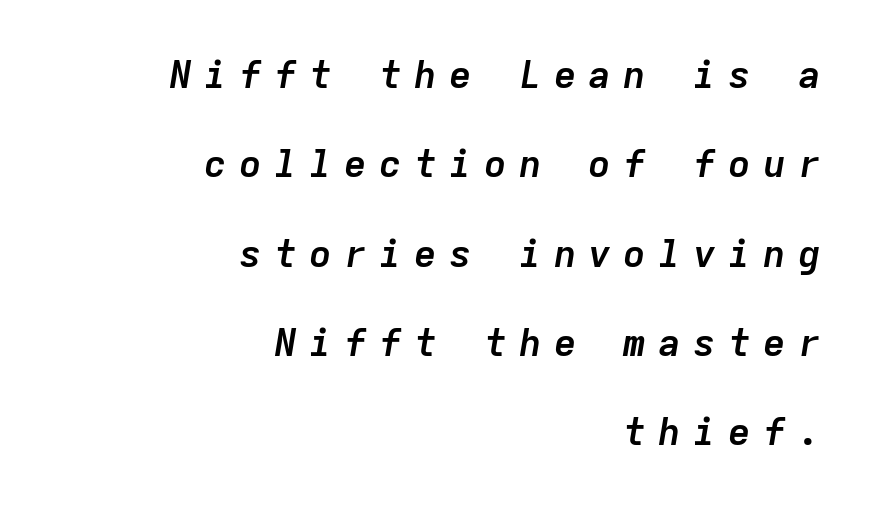
Q: Is the text bold? A: Yes.
Q: Is the text italic (slanted)? A: Yes, it leans right by about 9 degrees.
Q: Is the text underlined? A: No.
Q: How is the paragraph aligned? A: Right-aligned.
Q: Is the spacing between letters normal or unusually wide? A: Unusually wide.
Q: Is the spacing between lines tight, normal or loose? A: Loose.
Q: Width (condensed, normal, or wide)? A: Normal.
Q: Stroke contrast? A: Low.
Q: x-height? A: Medium.
Q: Monospaced? A: Yes.
